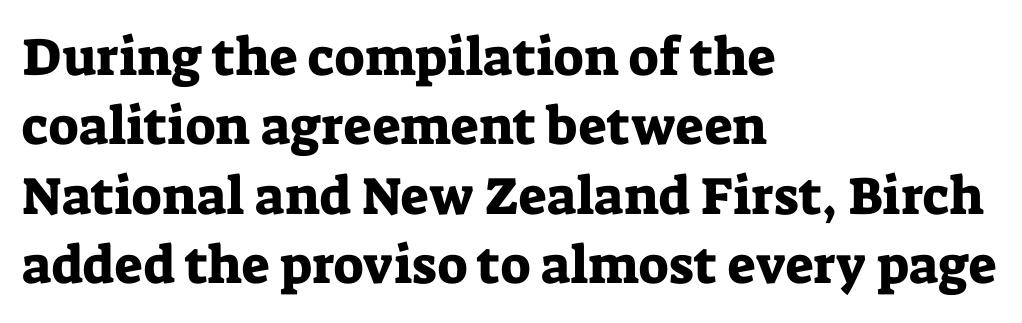
{"serif": "yes", "italic": "no", "width": "normal", "stroke_contrast": "low", "x_height": "medium", "monospaced": "no", "underline": "no", "align": "left", "line_spacing": "normal", "line_spacing_ratio": 1.31, "letter_spacing": "normal", "letter_spacing_em": 0.0, "glyph_px": 53}
